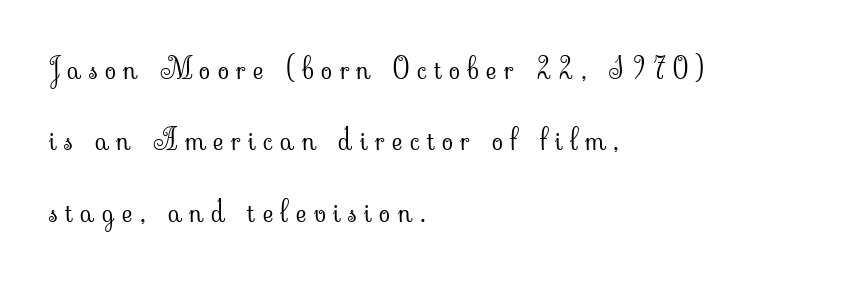
{"serif": "yes", "italic": "no", "bold": "no", "weight": "light", "width": "normal", "stroke_contrast": "low", "x_height": "small", "monospaced": "no", "underline": "no", "align": "left", "line_spacing": "loose", "line_spacing_ratio": 2.46, "letter_spacing": "wide", "letter_spacing_em": 0.26, "glyph_px": 29}
